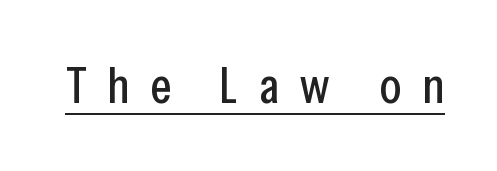
Q: Is the text italic (slanted)? A: No, it is upright.
Q: Is the typeface a serif or a sans-serif typeface? A: Sans-serif.
Q: Is the text underlined? A: Yes.
Q: Is the spacing between letters normal or unusually wide? A: Unusually wide.
Q: Width (condensed, normal, or wide)? A: Condensed.
Q: Stroke contrast? A: Low.
Q: x-height? A: Medium.
Q: Monospaced? A: No.
